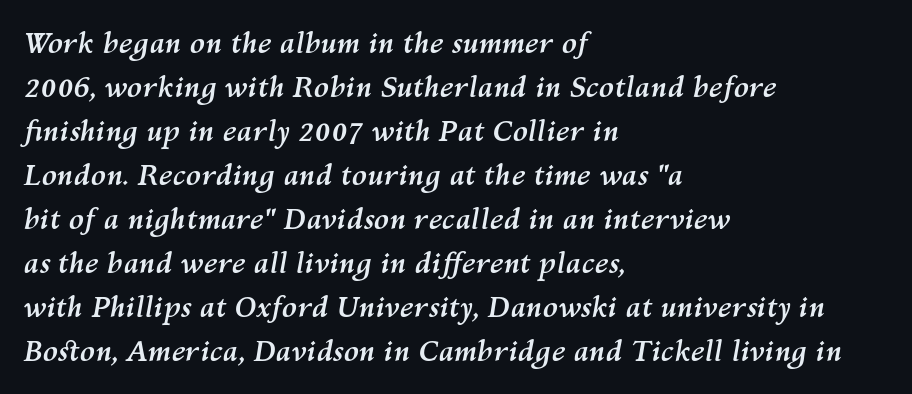
{"italic": "yes", "lean": "right", "slant_degrees": 10, "bold": "yes", "weight": "semibold", "width": "normal", "stroke_contrast": "medium", "x_height": "medium", "monospaced": "no", "underline": "no", "align": "left", "line_spacing": "normal", "line_spacing_ratio": 1.57, "letter_spacing": "normal", "letter_spacing_em": 0.0, "glyph_px": 28}
